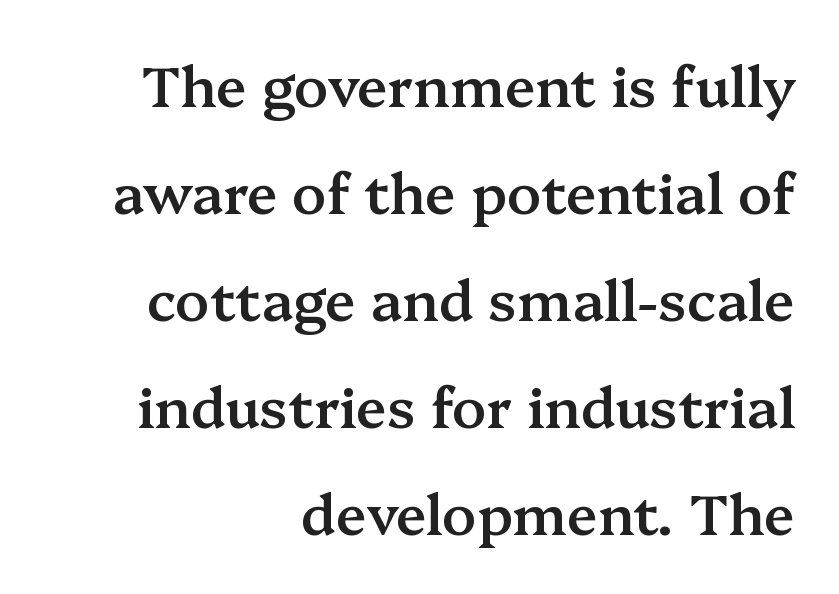
Bare-footed words on every line. A typesetter would label this face a serif. Character widths vary here, with narrow letters taking less room than wide ones. This is roman type, the default non-slanted kind. The rendering anchors every line to the right-hand side. Is the type bold? Partly — it's a semibold, heavier than regular but not fully bold.
